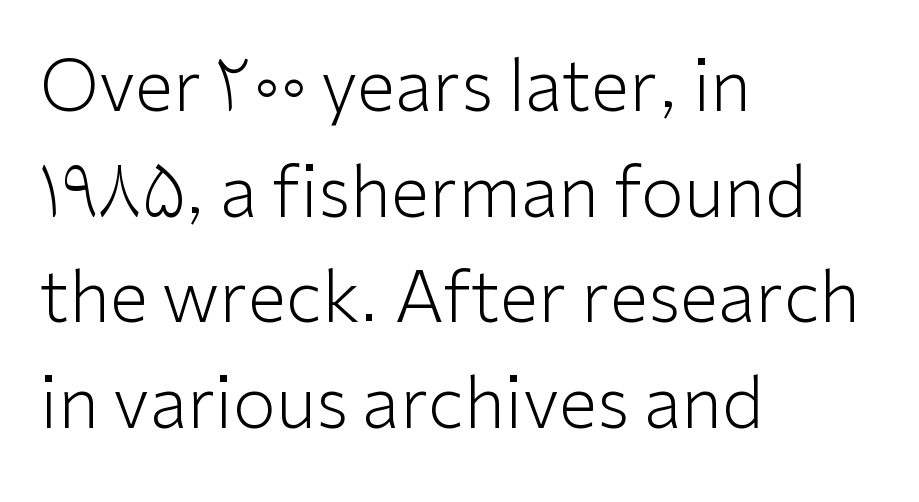
Q: Is the text bold? A: No.
Q: Is the text italic (slanted)? A: No, it is upright.
Q: Is the typeface a serif or a sans-serif typeface? A: Sans-serif.
Q: Is the text underlined? A: No.
Q: How is the paragraph aligned? A: Left-aligned.
Q: Is the spacing between letters normal or unusually wide? A: Normal.
Q: Is the spacing between lines tight, normal or loose? A: Normal.
Q: Width (condensed, normal, or wide)? A: Normal.
Q: Stroke contrast? A: Low.
Q: x-height? A: Medium.
Q: Monospaced? A: No.
